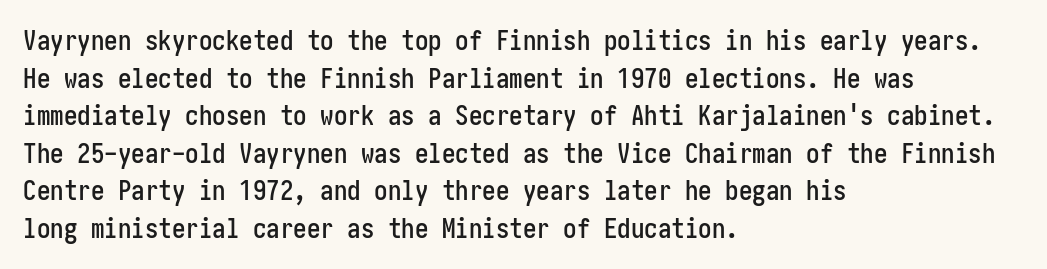
The image shows 27 px text type, upright; set left-aligned, normal line spacing (1.39x), normal letter spacing, not underlined.
